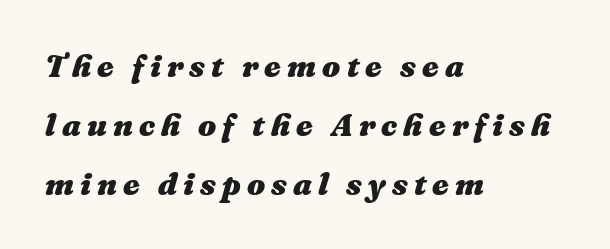
Q: Is the text bold? A: Yes.
Q: Is the text italic (slanted)? A: Yes, it leans right by about 16 degrees.
Q: Is the text underlined? A: No.
Q: How is the paragraph aligned? A: Left-aligned.
Q: Width (condensed, normal, or wide)? A: Normal.
Q: Stroke contrast? A: Medium.
Q: x-height? A: Medium.
Q: Monospaced? A: No.
